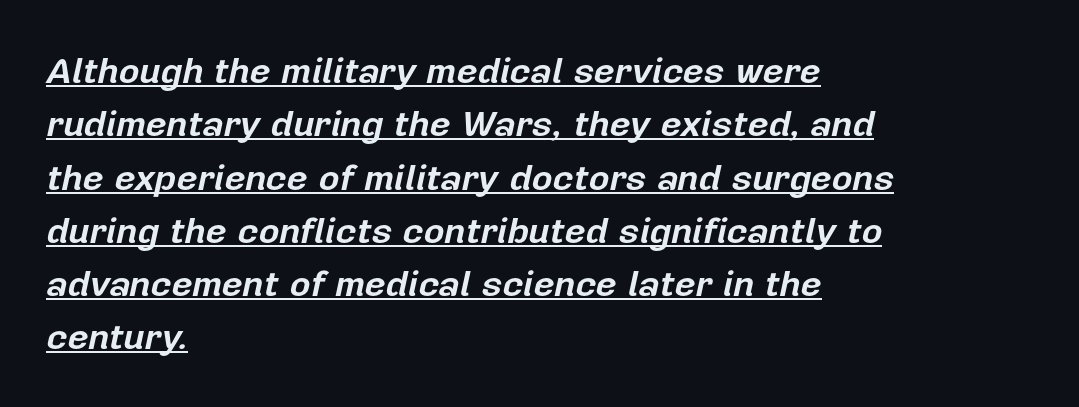
Q: Is the text bold? A: Yes.
Q: Is the text italic (slanted)? A: Yes, it leans right by about 12 degrees.
Q: Is the text underlined? A: Yes.
Q: How is the paragraph aligned? A: Left-aligned.
Q: Is the spacing between letters normal or unusually wide? A: Normal.
Q: Is the spacing between lines tight, normal or loose? A: Normal.
Q: Width (condensed, normal, or wide)? A: Normal.
Q: Stroke contrast? A: Low.
Q: x-height? A: Medium.
Q: Monospaced? A: No.
